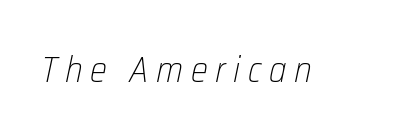
The image shows 36 px light, condensed type, italic (leaning right); set unusually wide letter spacing (+0.21 em), not underlined; low stroke contrast and a medium x-height.
